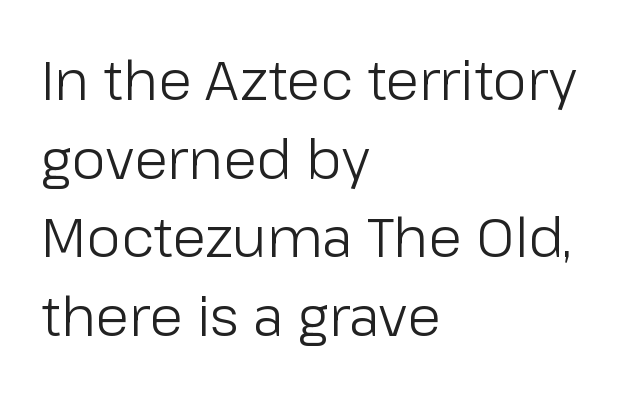
Q: Is the text bold? A: No.
Q: Is the text italic (slanted)? A: No, it is upright.
Q: Is the typeface a serif or a sans-serif typeface? A: Sans-serif.
Q: Is the text underlined? A: No.
Q: How is the paragraph aligned? A: Left-aligned.
Q: Is the spacing between letters normal or unusually wide? A: Normal.
Q: Is the spacing between lines tight, normal or loose? A: Normal.
Q: Width (condensed, normal, or wide)? A: Normal.
Q: Stroke contrast? A: Low.
Q: x-height? A: Medium.
Q: Monospaced? A: No.
